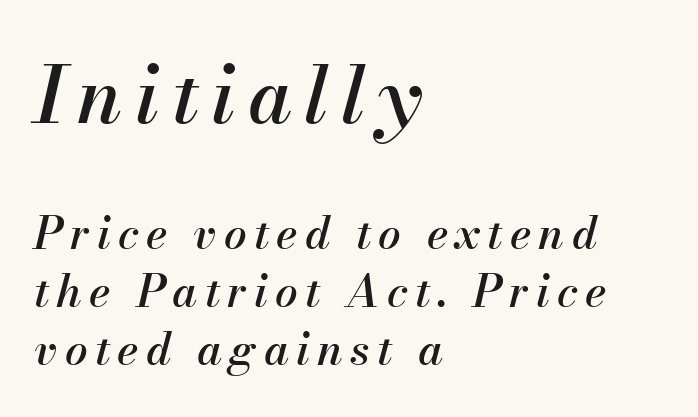
The image shows 79 px text type, italic (leaning right); set left-aligned, normal line spacing (1.28x), not underlined; the first (top) block is 1.76x larger; medium stroke contrast and a small x-height.
